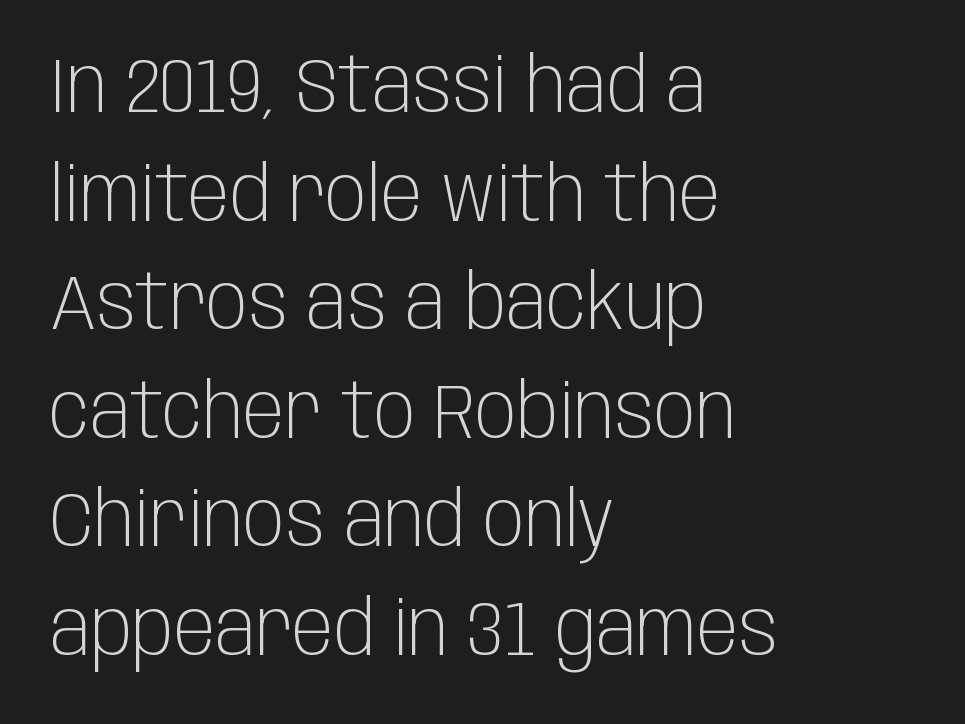
Layout note: lines flush left. Weight: not bold — regular or lighter. I'd call this a sans setting — the letters go barefoot. The letters advance in unequal steps, a hallmark of proportional type.
